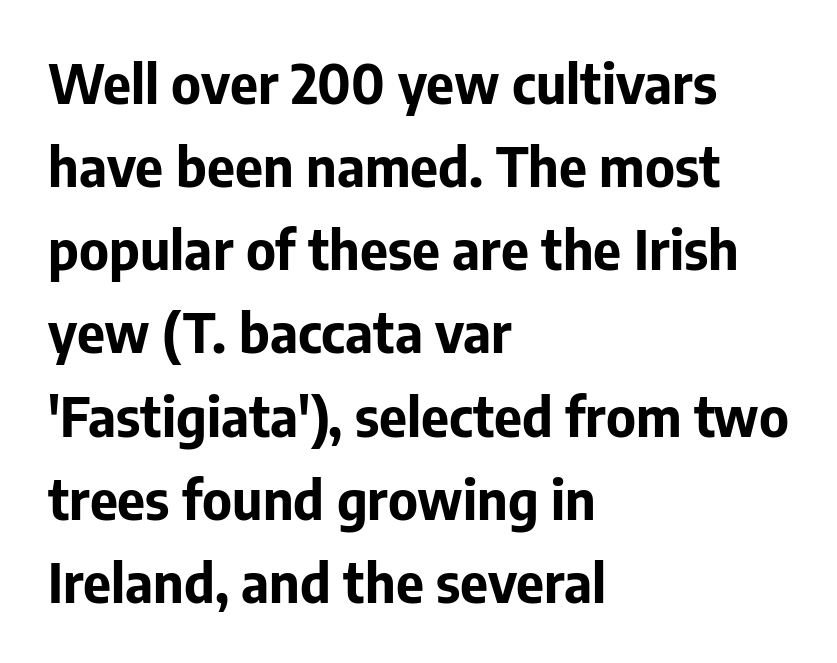
The image shows 54 px bold sans-serif type, upright; set left-aligned, normal line spacing (1.54x), normal letter spacing, not underlined; low stroke contrast and a medium x-height.
